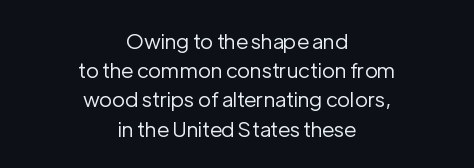
The image shows 21 px text type, upright; set centered, normal line spacing (1.39x), normal letter spacing, not underlined.
